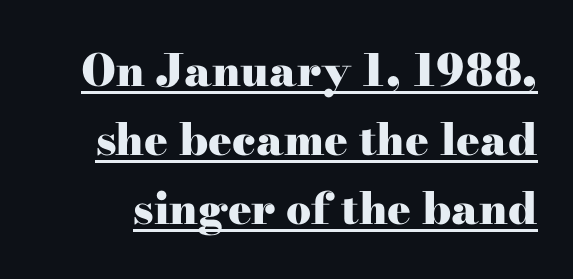
The image shows 44 px heavy, wide serif type, upright; set normal line spacing (1.57x), normal letter spacing, underlined; high stroke contrast and a small x-height.
